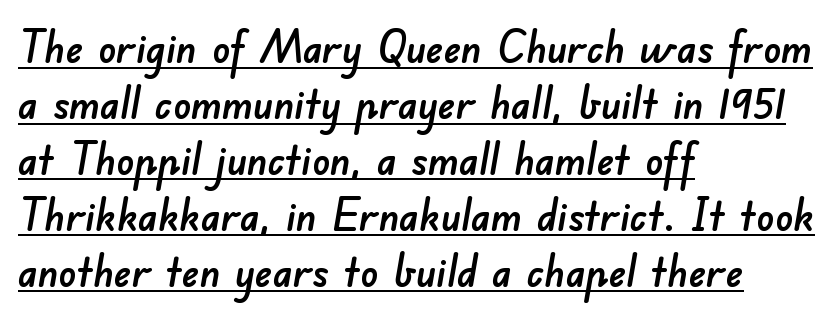
{"serif": "no", "width": "normal", "stroke_contrast": "low", "x_height": "small", "monospaced": "no", "underline": "yes", "align": "left", "line_spacing": "normal", "line_spacing_ratio": 1.27, "letter_spacing": "normal", "letter_spacing_em": 0.0, "glyph_px": 44}
